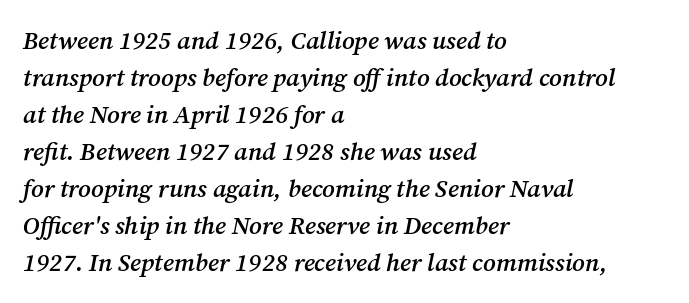
Q: Is the text bold? A: Semi-bold.
Q: Is the text italic (slanted)? A: Yes, it leans right by about 12 degrees.
Q: Is the text underlined? A: No.
Q: How is the paragraph aligned? A: Left-aligned.
Q: Is the spacing between letters normal or unusually wide? A: Normal.
Q: Is the spacing between lines tight, normal or loose? A: Normal.
